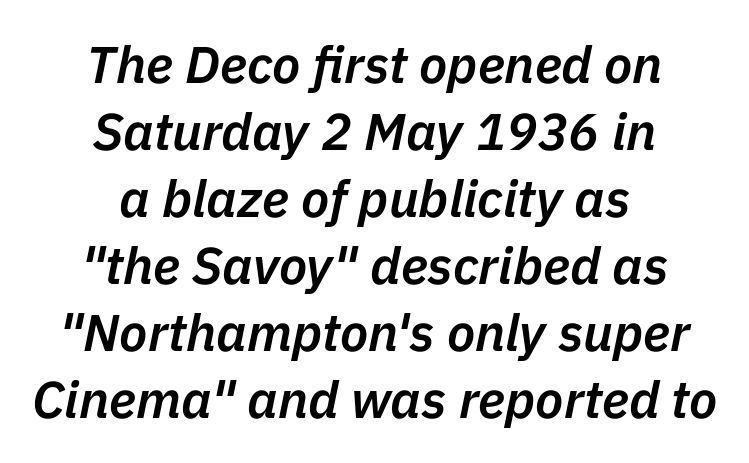
The image shows 52 px semibold type, italic (leaning right); set centered, normal line spacing (1.29x), normal letter spacing, not underlined; low stroke contrast and a medium x-height.
